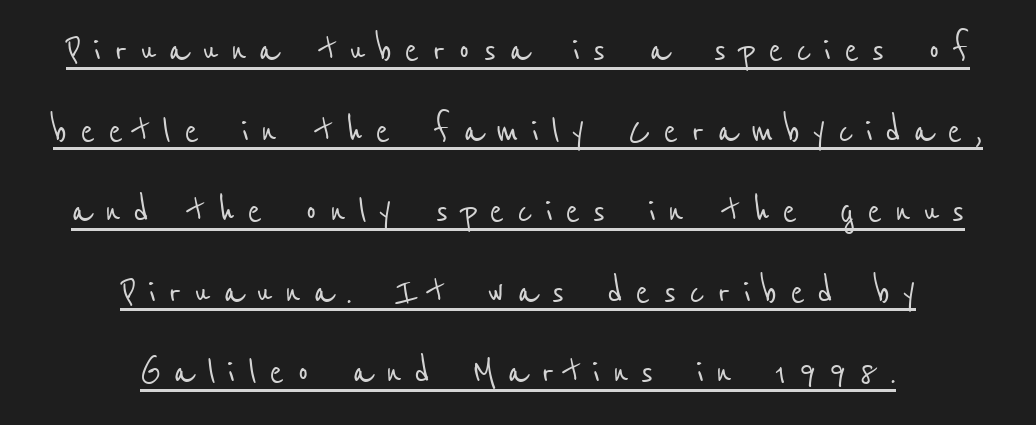
Q: Is the typeface a serif or a sans-serif typeface? A: Sans-serif.
Q: Is the text underlined? A: Yes.
Q: How is the paragraph aligned? A: Centered.
Q: Is the spacing between letters normal or unusually wide? A: Unusually wide.
Q: Width (condensed, normal, or wide)? A: Condensed.
Q: Stroke contrast? A: Low.
Q: x-height? A: Medium.
Q: Monospaced? A: No.
